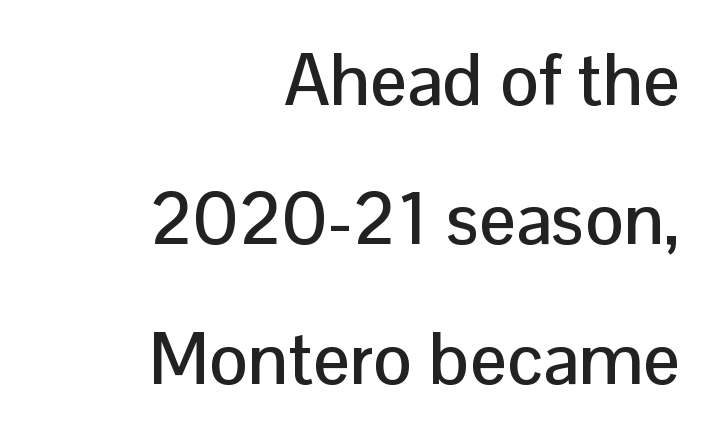
The image shows 73 px sans-serif type, upright; set right-aligned, loose line spacing (1.91x), normal letter spacing, not underlined; low stroke contrast and a medium x-height.
